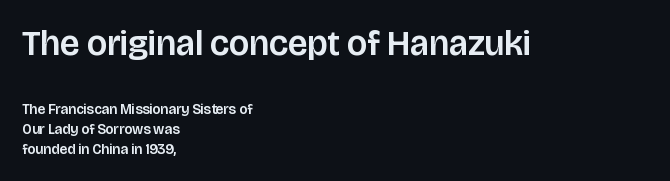
Q: Is the text italic (slanted)? A: No, it is upright.
Q: Is the typeface a serif or a sans-serif typeface? A: Sans-serif.
Q: Is the text underlined? A: No.
Q: How is the paragraph aligned? A: Left-aligned.
Q: Is the spacing between letters normal or unusually wide? A: Normal.
Q: Is the spacing between lines tight, normal or loose? A: Normal.
Q: Which block of text is set in a larger size, the first (top) or the second (bottom)? A: The first (top) one.
Q: Width (condensed, normal, or wide)? A: Normal.
Q: Stroke contrast? A: Low.
Q: x-height? A: Large.
Q: Monospaced? A: No.
